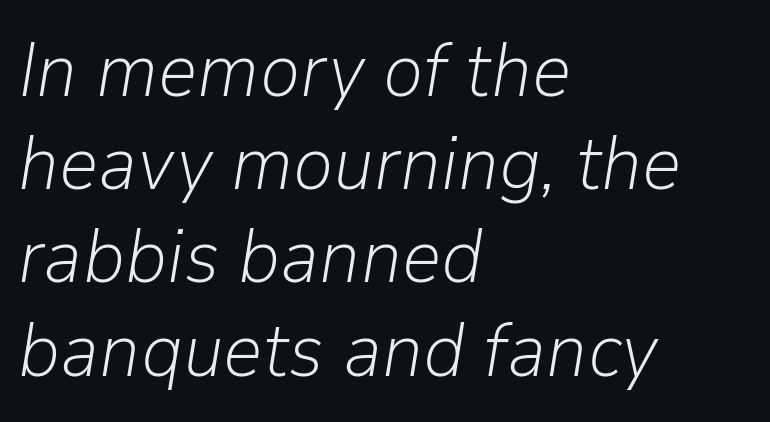
Varying glyph widths throughout — classic text-font behaviour. A clean baseline with only descenders dipping below it. Italic: yes, the glyphs are oblique. Here the glyphs are tracked normally, forming tight word shapes. The typesetting does not lean heavy: it is not bold. The rendering anchors every line to the left-hand side.
